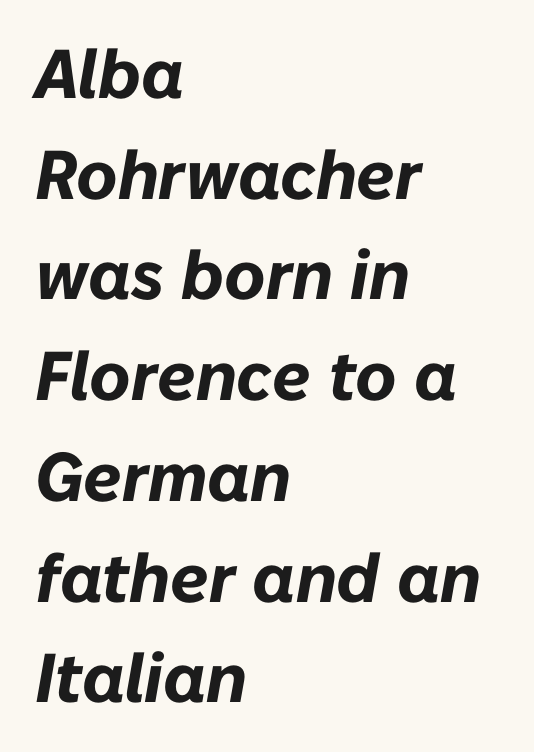
Observe the lean: these are italic letterforms. The letters advance in unequal steps, a hallmark of proportional type. Pretty heavy lettering here — definitely bold. Descenders are the only things crossing below the line. Spacing between characters is what you'd get straight out of the box. Line beginnings align vertically; line endings do not.
